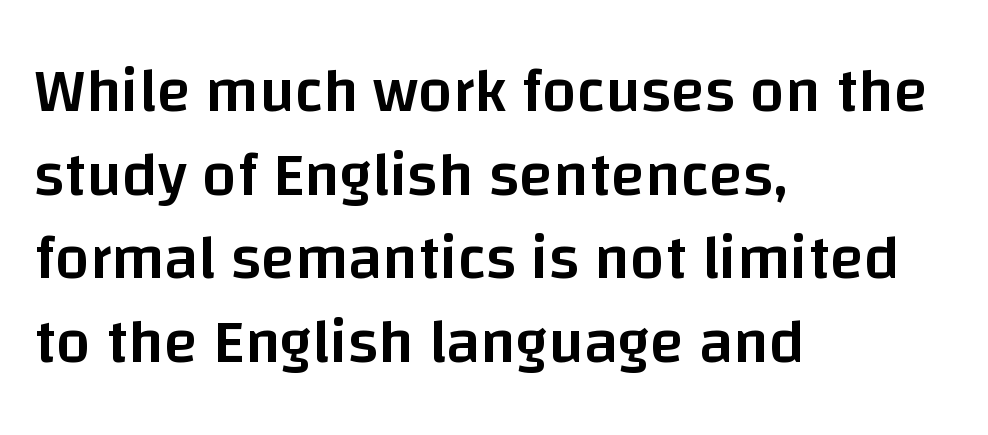
Q: Is the text bold? A: Semi-bold.
Q: Is the text italic (slanted)? A: No, it is upright.
Q: Is the typeface a serif or a sans-serif typeface? A: Sans-serif.
Q: Is the text underlined? A: No.
Q: How is the paragraph aligned? A: Left-aligned.
Q: Is the spacing between letters normal or unusually wide? A: Normal.
Q: Is the spacing between lines tight, normal or loose? A: Normal.
Q: Width (condensed, normal, or wide)? A: Normal.
Q: Stroke contrast? A: Low.
Q: x-height? A: Large.
Q: Monospaced? A: No.
